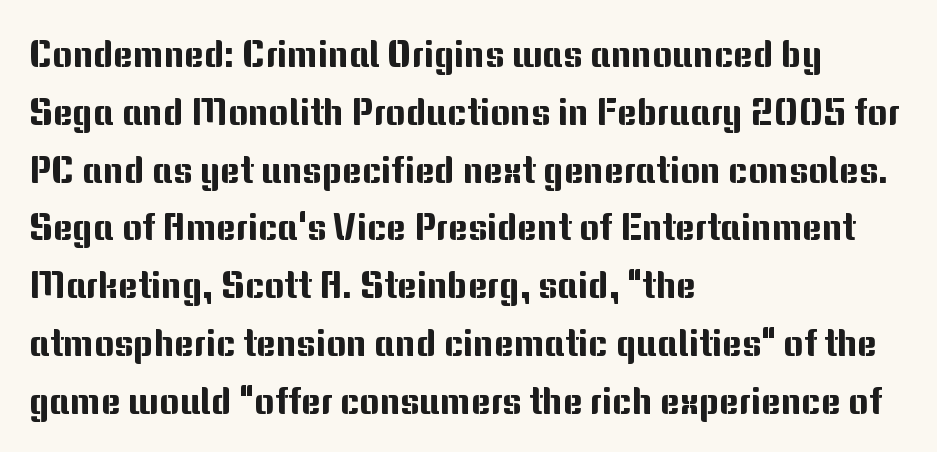
{"serif": "no", "italic": "no", "width": "normal", "stroke_contrast": "medium", "x_height": "medium", "monospaced": "no", "underline": "no", "align": "left", "line_spacing": "normal", "line_spacing_ratio": 1.52, "letter_spacing": "normal", "letter_spacing_em": 0.0, "glyph_px": 38}
